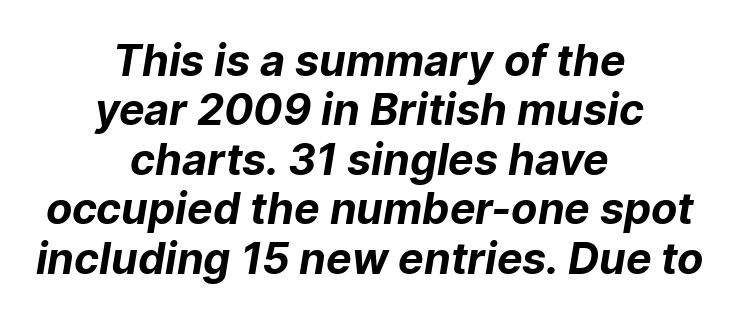
Q: Is the text bold? A: Yes.
Q: Is the typeface a serif or a sans-serif typeface? A: Sans-serif.
Q: Is the text underlined? A: No.
Q: How is the paragraph aligned? A: Centered.
Q: Is the spacing between letters normal or unusually wide? A: Normal.
Q: Is the spacing between lines tight, normal or loose? A: Tight.
Q: Width (condensed, normal, or wide)? A: Normal.
Q: Stroke contrast? A: Low.
Q: x-height? A: Medium.
Q: Monospaced? A: No.
